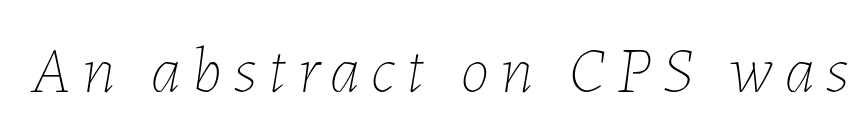
Q: Is the text bold? A: No.
Q: Is the text italic (slanted)? A: Yes, it leans right by about 7 degrees.
Q: Is the text underlined? A: No.
Q: Width (condensed, normal, or wide)? A: Normal.
Q: Stroke contrast? A: Low.
Q: x-height? A: Medium.
Q: Monospaced? A: No.
